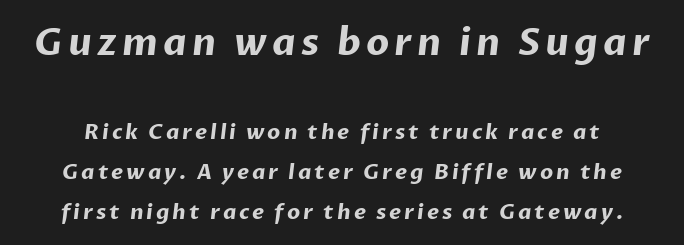
Q: Is the text bold? A: Yes.
Q: Is the typeface a serif or a sans-serif typeface? A: Sans-serif.
Q: Is the text underlined? A: No.
Q: Is the spacing between lines tight, normal or loose? A: Loose.
Q: Which block of text is set in a larger size, the first (top) or the second (bottom)? A: The first (top) one.
Q: Width (condensed, normal, or wide)? A: Normal.
Q: Stroke contrast? A: Low.
Q: x-height? A: Medium.
Q: Monospaced? A: No.
